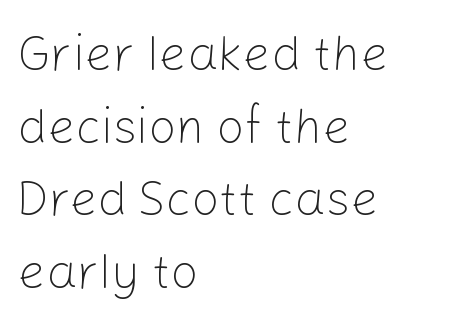
Q: Is the text bold? A: No.
Q: Is the text italic (slanted)? A: No, it is upright.
Q: Is the typeface a serif or a sans-serif typeface? A: Sans-serif.
Q: Is the text underlined? A: No.
Q: How is the paragraph aligned? A: Left-aligned.
Q: Is the spacing between letters normal or unusually wide? A: Normal.
Q: Is the spacing between lines tight, normal or loose? A: Normal.
Q: Width (condensed, normal, or wide)? A: Normal.
Q: Stroke contrast? A: Low.
Q: x-height? A: Medium.
Q: Monospaced? A: No.
